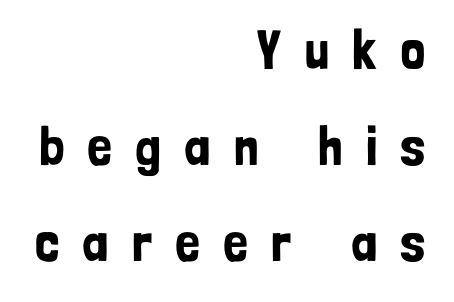
The image shows 55 px condensed sans-serif type, upright; set right-aligned, line spacing 1.75x, unusually wide letter spacing (+0.42 em), not underlined; low stroke contrast and a medium x-height.
